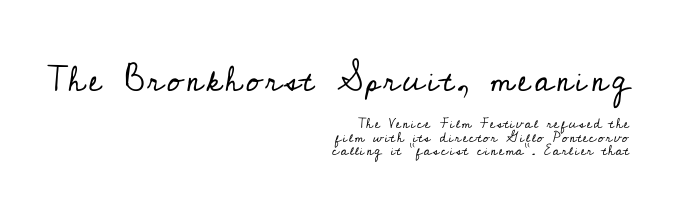
{"serif": "yes", "bold": "no", "weight": "regular", "width": "normal", "stroke_contrast": "low", "x_height": "small", "monospaced": "no", "underline": "no", "align": "right", "line_spacing": "tight", "line_spacing_ratio": 0.99, "larger_block": "first", "size_ratio": 2.5, "glyph_px": 35}
